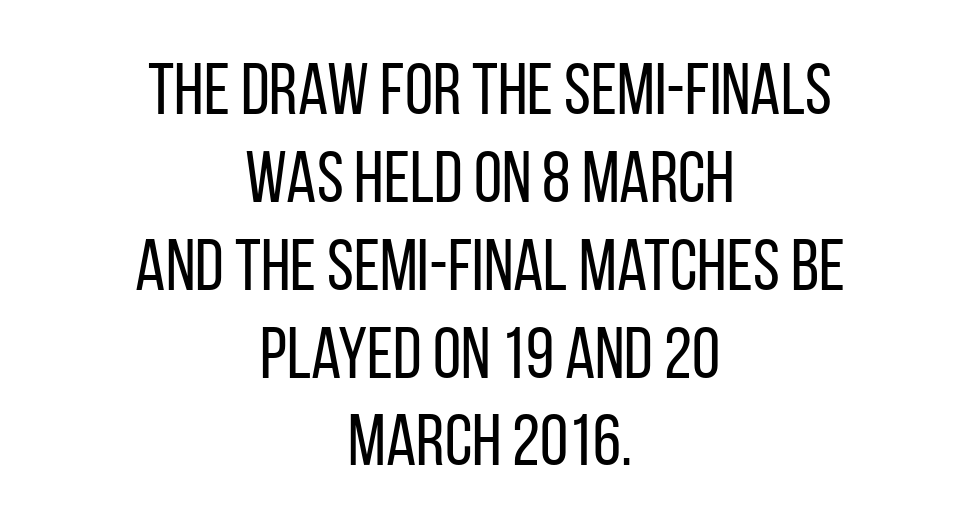
You can tell from the bare stems that sans-serif type was used. The zone under the glyphs is completely vacant. Is the stroke heavy? The answer is a plain regular-or-lighter. Compared with typical body copy, the letter spacing here is the same. Each letter keeps its own natural width here, so spacing adapts to shape.
